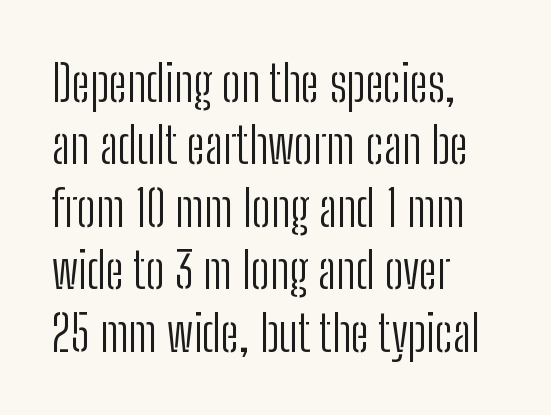
Q: Is the text bold? A: No.
Q: Is the text italic (slanted)? A: No, it is upright.
Q: Is the typeface a serif or a sans-serif typeface? A: Sans-serif.
Q: Is the text underlined? A: No.
Q: How is the paragraph aligned? A: Left-aligned.
Q: Is the spacing between letters normal or unusually wide? A: Normal.
Q: Is the spacing between lines tight, normal or loose? A: Normal.
Q: Width (condensed, normal, or wide)? A: Condensed.
Q: Stroke contrast? A: Low.
Q: x-height? A: Medium.
Q: Monospaced? A: No.
